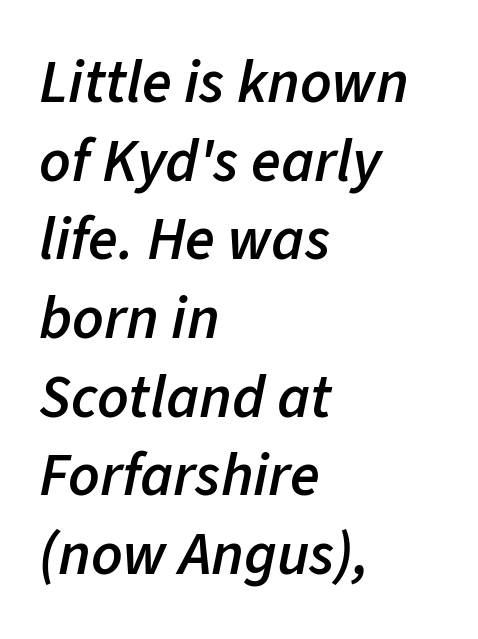
{"italic": "yes", "lean": "right", "slant_degrees": 11, "bold": "semi", "weight": "semibold", "width": "normal", "stroke_contrast": "low", "x_height": "medium", "monospaced": "no", "underline": "no", "align": "left", "line_spacing": "normal", "line_spacing_ratio": 1.29, "letter_spacing": "normal", "letter_spacing_em": 0.0, "glyph_px": 61}
